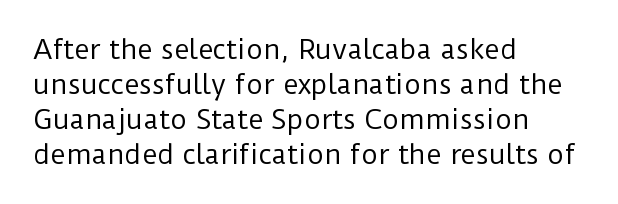
Q: Is the text bold? A: No.
Q: Is the text italic (slanted)? A: No, it is upright.
Q: Is the text underlined? A: No.
Q: How is the paragraph aligned? A: Left-aligned.
Q: Is the spacing between letters normal or unusually wide? A: Normal.
Q: Is the spacing between lines tight, normal or loose? A: Normal.
